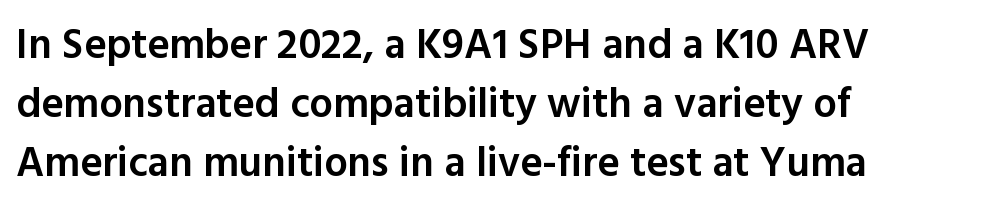
Q: Is the text bold? A: Semi-bold.
Q: Is the text italic (slanted)? A: No, it is upright.
Q: Is the typeface a serif or a sans-serif typeface? A: Sans-serif.
Q: Is the text underlined? A: No.
Q: How is the paragraph aligned? A: Left-aligned.
Q: Is the spacing between letters normal or unusually wide? A: Normal.
Q: Is the spacing between lines tight, normal or loose? A: Normal.
Q: Width (condensed, normal, or wide)? A: Normal.
Q: x-height? A: Medium.
Q: Monospaced? A: No.
